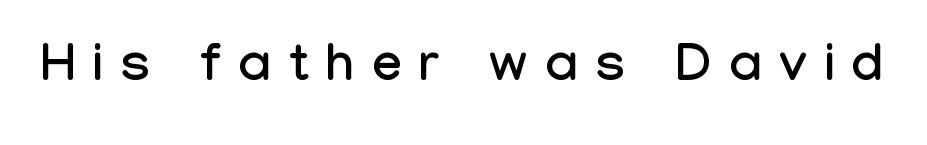
Anything drawn beneath the words? Only blank space. No italicization has been applied; the sample stays upright. Do the characters align in a grid? No, the font is proportional. A typesetter would call this heavily tracked-out type.
